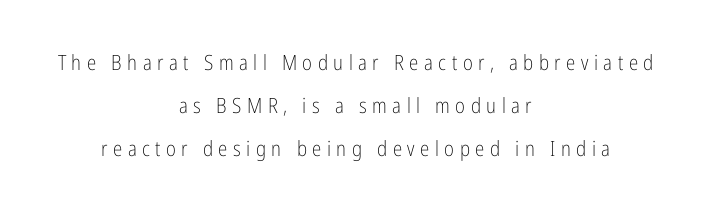
{"italic": "no", "bold": "no", "underline": "no", "align": "center", "line_spacing": "loose", "line_spacing_ratio": 2.05, "letter_spacing": "wide", "letter_spacing_em": 0.26, "glyph_px": 21}
